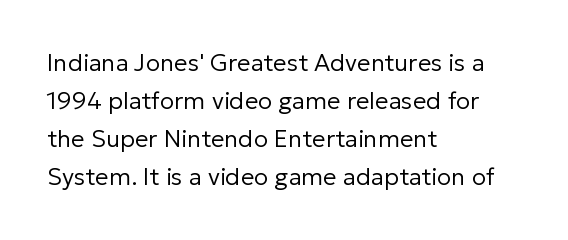
Q: Is the text bold? A: No.
Q: Is the text italic (slanted)? A: No, it is upright.
Q: Is the text underlined? A: No.
Q: How is the paragraph aligned? A: Left-aligned.
Q: Is the spacing between letters normal or unusually wide? A: Normal.
Q: Is the spacing between lines tight, normal or loose? A: Normal.
